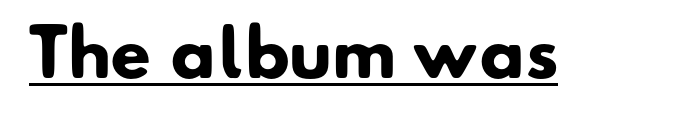
The image shows 65 px heavy sans-serif type; set normal letter spacing, underlined; low stroke contrast and a small x-height.
